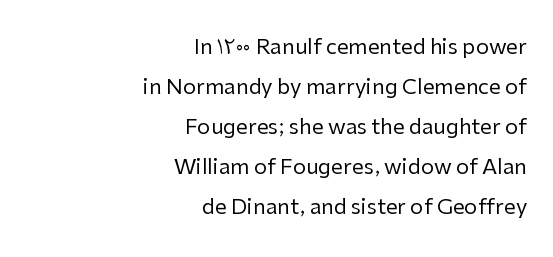
{"italic": "no", "bold": "no", "underline": "no", "align": "right", "line_spacing": "loose", "line_spacing_ratio": 1.9, "letter_spacing": "normal", "letter_spacing_em": 0.0, "glyph_px": 21}
